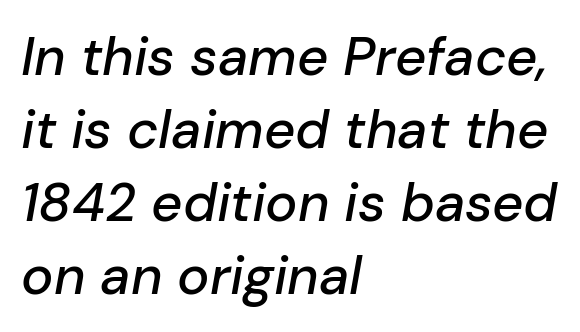
The image shows 54 px text type, italic (leaning right); set left-aligned, normal line spacing (1.35x), normal letter spacing, not underlined; low stroke contrast and a medium x-height.
